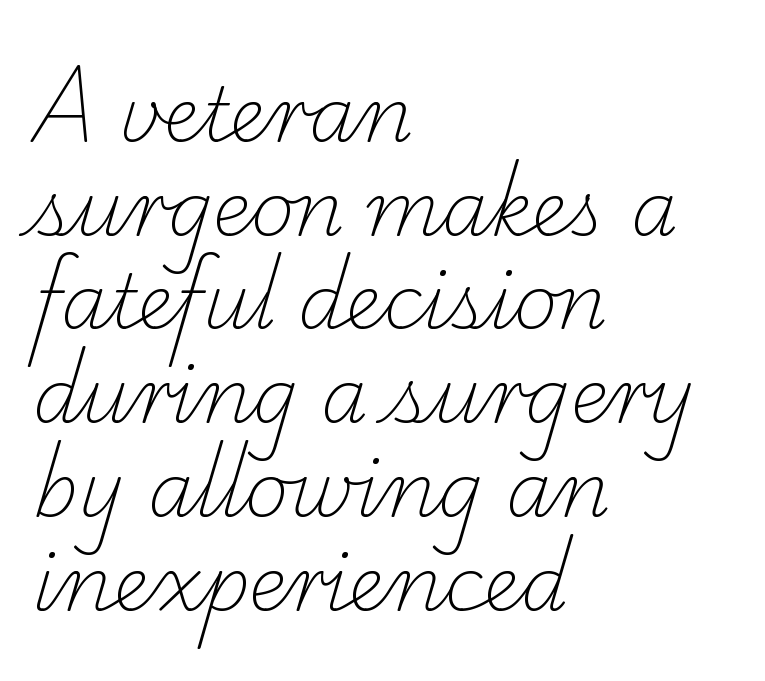
{"serif": "yes", "bold": "no", "weight": "light", "width": "normal", "stroke_contrast": "low", "x_height": "small", "monospaced": "no", "underline": "no", "align": "left", "line_spacing": "normal", "line_spacing_ratio": 1.25, "letter_spacing": "normal", "letter_spacing_em": 0.0, "glyph_px": 75}
